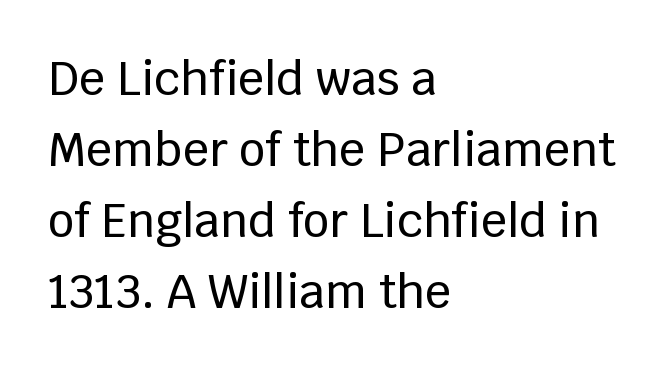
The image shows 46 px sans-serif type, upright; set left-aligned, normal line spacing (1.54x), normal letter spacing, not underlined; low stroke contrast and a large x-height.
